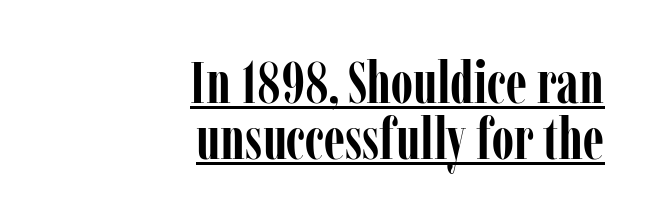
Q: Is the text bold? A: Yes.
Q: Is the text italic (slanted)? A: No, it is upright.
Q: Is the typeface a serif or a sans-serif typeface? A: Serif.
Q: Is the text underlined? A: Yes.
Q: How is the paragraph aligned? A: Right-aligned.
Q: Is the spacing between letters normal or unusually wide? A: Normal.
Q: Is the spacing between lines tight, normal or loose? A: Tight.
Q: Width (condensed, normal, or wide)? A: Condensed.
Q: Stroke contrast? A: Low.
Q: x-height? A: Medium.
Q: Monospaced? A: No.
